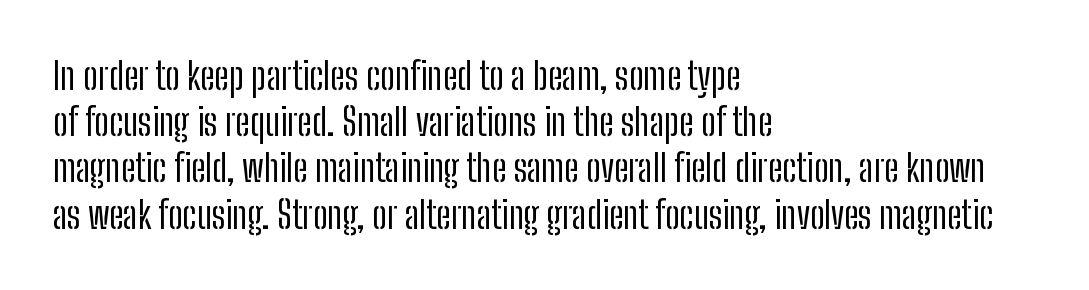
Q: Is the text bold? A: No.
Q: Is the text italic (slanted)? A: No, it is upright.
Q: Is the typeface a serif or a sans-serif typeface? A: Sans-serif.
Q: Is the text underlined? A: No.
Q: How is the paragraph aligned? A: Left-aligned.
Q: Is the spacing between letters normal or unusually wide? A: Normal.
Q: Is the spacing between lines tight, normal or loose? A: Normal.
Q: Width (condensed, normal, or wide)? A: Condensed.
Q: Stroke contrast? A: Low.
Q: x-height? A: Medium.
Q: Monospaced? A: No.
